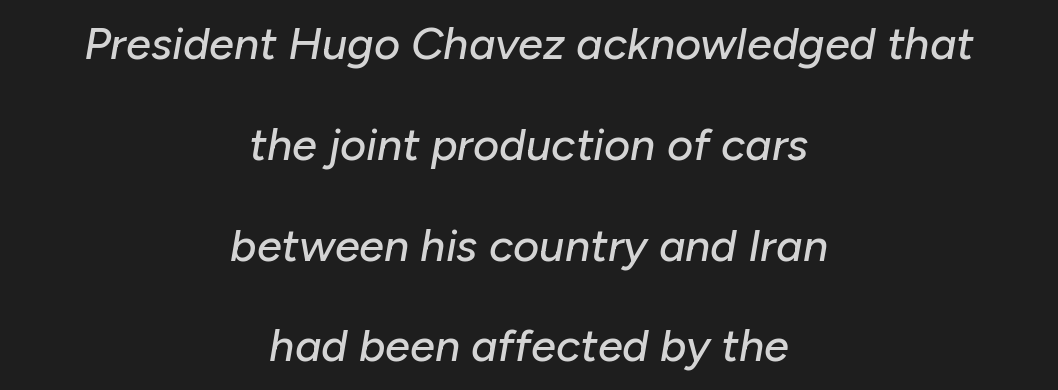
The image shows 45 px text type, italic (leaning right); set centered, loose line spacing (2.24x), normal letter spacing, not underlined; low stroke contrast and a medium x-height.
